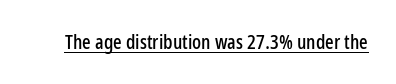
{"italic": "no", "underline": "yes", "letter_spacing": "normal", "letter_spacing_em": 0.0, "glyph_px": 20}
